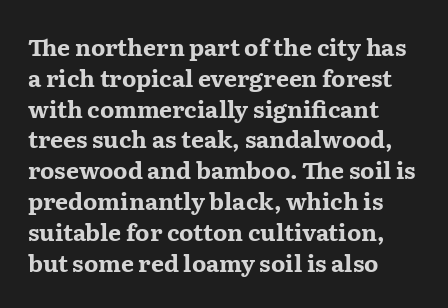
Q: Is the text bold? A: Yes.
Q: Is the text italic (slanted)? A: No, it is upright.
Q: Is the text underlined? A: No.
Q: How is the paragraph aligned? A: Left-aligned.
Q: Is the spacing between letters normal or unusually wide? A: Normal.
Q: Is the spacing between lines tight, normal or loose? A: Normal.
